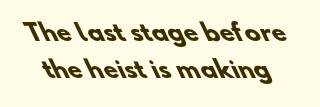
The passage shown is not underscored anywhere. Plenty of ink on the page — the face is bold. Between one letter and the next there's only the usual sliver of space. Regular leading.
